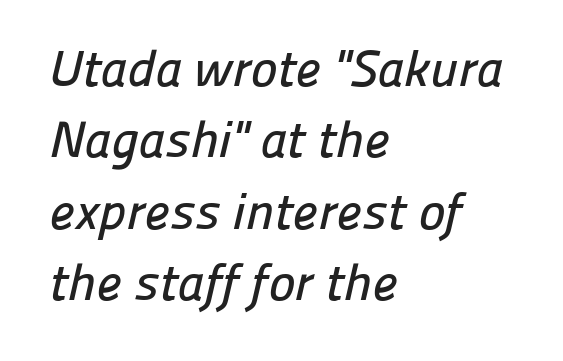
{"serif": "no", "width": "normal", "stroke_contrast": "low", "x_height": "medium", "monospaced": "no", "underline": "no", "align": "left", "line_spacing": "normal", "line_spacing_ratio": 1.4, "letter_spacing": "normal", "letter_spacing_em": 0.0, "glyph_px": 51}
